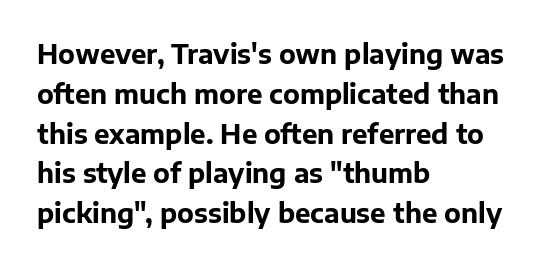
Q: Is the text bold? A: Yes.
Q: Is the text italic (slanted)? A: No, it is upright.
Q: Is the text underlined? A: No.
Q: How is the paragraph aligned? A: Left-aligned.
Q: Is the spacing between letters normal or unusually wide? A: Normal.
Q: Is the spacing between lines tight, normal or loose? A: Normal.
